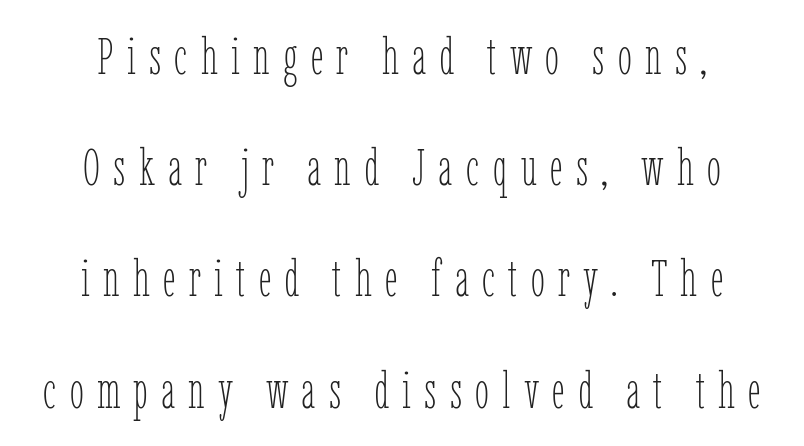
Type without underlining. This is not heavy type; no bold has been used. If you drew a line through each stem, it would be perfectly vertical. The passage shown is typed in a proportional face where columns would drift.
